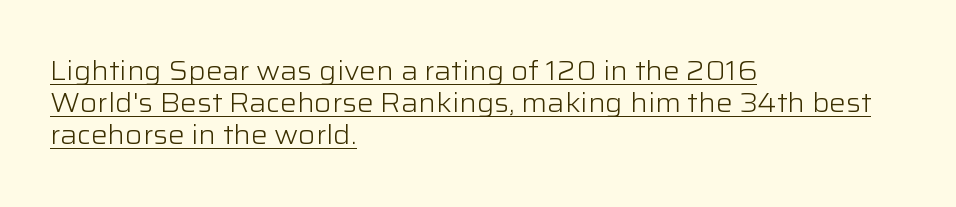
The image shows 26 px text type, upright; set left-aligned, line spacing 1.24x, normal letter spacing, underlined.
